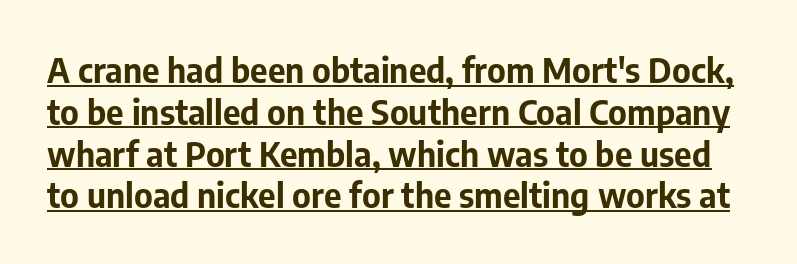
Letter spacing: default. Nothing sits at the stroke ends, so this counts as sans-serif. Do the characters align in a grid? No, the font is proportional. Do the letters lean? They stand straight.
